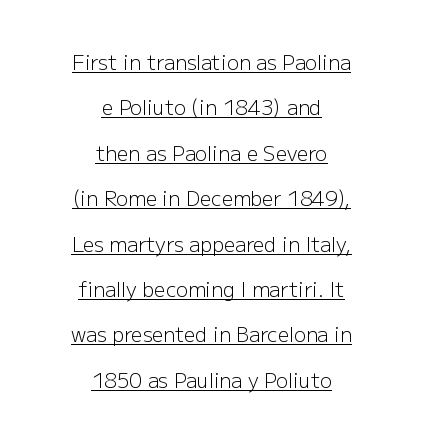
This is underlined copy, the kind a proofreader might mark for attention. Does the copy run flush right? No — it is centered line by line. You could call the tracking neutral — neither tight nor loose. Posture: upright roman.
